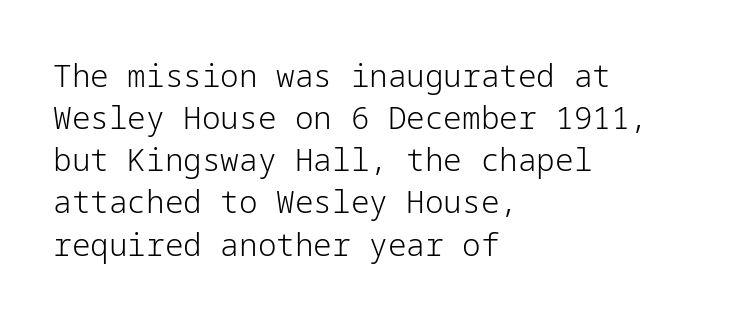
{"serif": "no", "italic": "no", "bold": "no", "weight": "light", "width": "normal", "stroke_contrast": "low", "x_height": "medium", "underline": "no", "align": "left", "line_spacing": "normal", "line_spacing_ratio": 1.36, "letter_spacing": "normal", "letter_spacing_em": 0.0, "glyph_px": 31}
